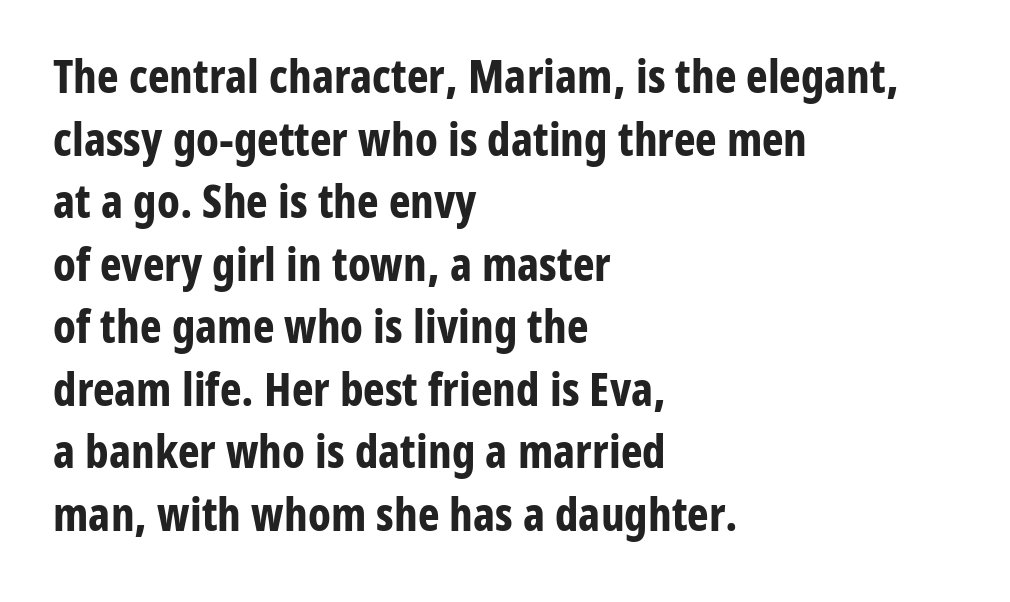
The image shows 46 px bold, condensed sans-serif type, upright; set left-aligned, normal line spacing (1.36x), normal letter spacing, not underlined; low stroke contrast and a medium x-height.
